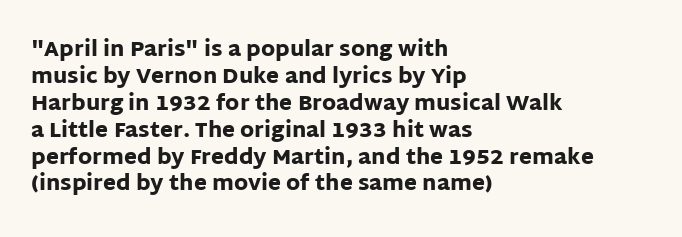
{"italic": "no", "bold": "yes", "underline": "no", "align": "left", "line_spacing": "normal", "line_spacing_ratio": 1.28, "letter_spacing": "normal", "letter_spacing_em": 0.0, "glyph_px": 21}
